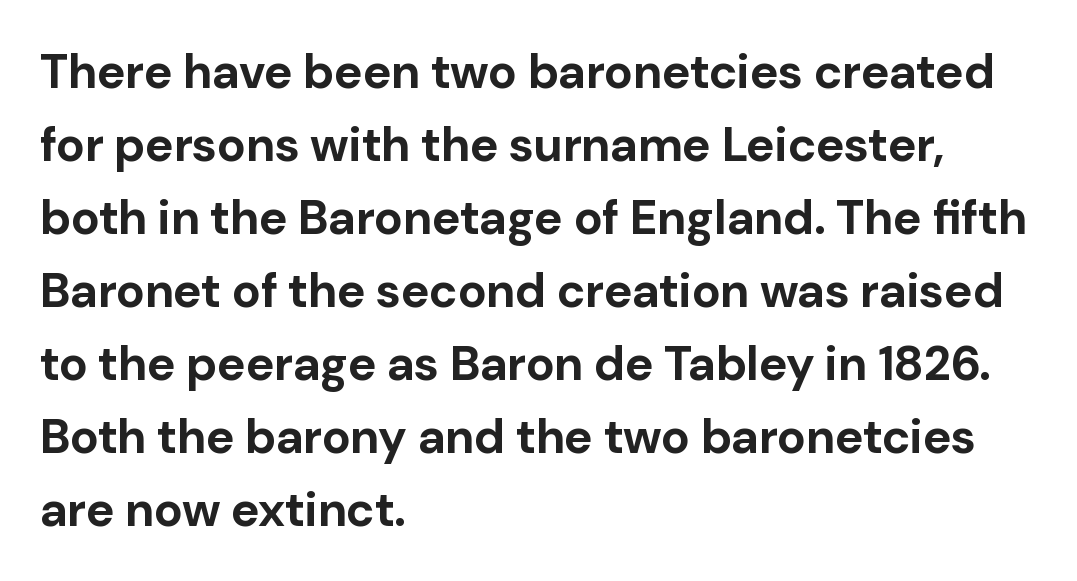
Think of a printed novel: that variable character pitch is what you see here. Rule under the text: the space is simply empty. The type is set solid horizontally, with unmodified tracking. Notice how thick the strokes are: this is what a full bold looks like.
